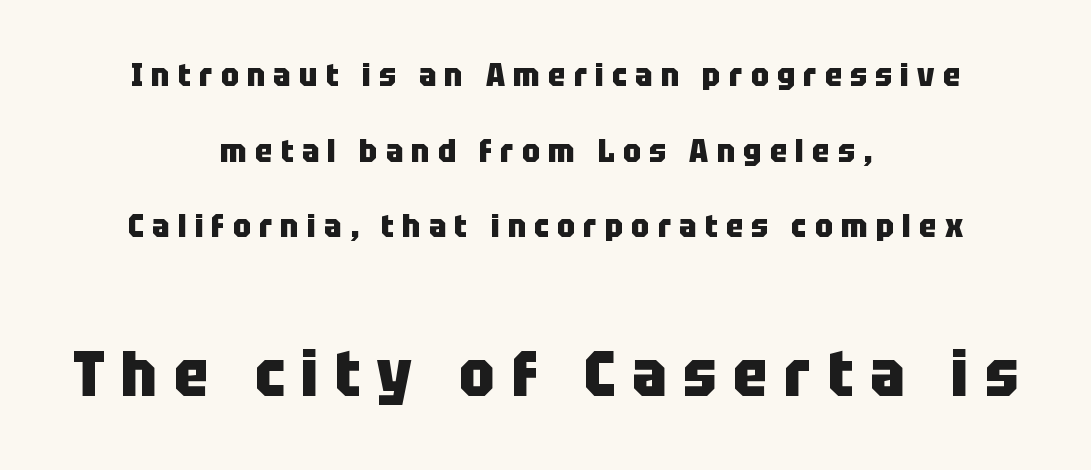
Q: Is the text bold? A: Yes.
Q: Is the text italic (slanted)? A: No, it is upright.
Q: Is the typeface a serif or a sans-serif typeface? A: Sans-serif.
Q: Is the text underlined? A: No.
Q: How is the paragraph aligned? A: Centered.
Q: Is the spacing between letters normal or unusually wide? A: Unusually wide.
Q: Is the spacing between lines tight, normal or loose? A: Loose.
Q: Which block of text is set in a larger size, the first (top) or the second (bottom)? A: The second (bottom) one.
Q: Width (condensed, normal, or wide)? A: Condensed.
Q: Stroke contrast? A: Low.
Q: x-height? A: Large.
Q: Monospaced? A: No.
